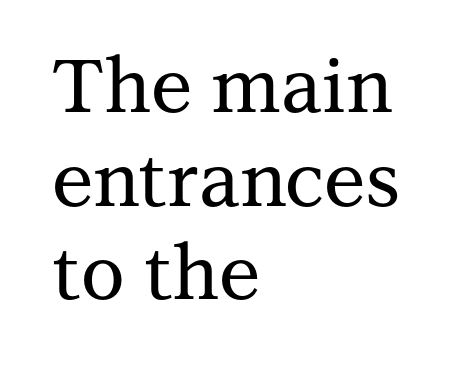
The image shows 75 px serif type, upright; set left-aligned, normal line spacing (1.25x), normal letter spacing, not underlined; medium stroke contrast and a medium x-height.
